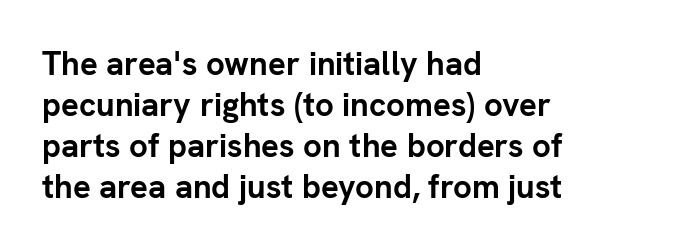
Q: Is the text bold? A: Yes.
Q: Is the text italic (slanted)? A: No, it is upright.
Q: Is the typeface a serif or a sans-serif typeface? A: Sans-serif.
Q: Is the text underlined? A: No.
Q: How is the paragraph aligned? A: Left-aligned.
Q: Is the spacing between letters normal or unusually wide? A: Normal.
Q: Width (condensed, normal, or wide)? A: Normal.
Q: Stroke contrast? A: Low.
Q: x-height? A: Medium.
Q: Monospaced? A: No.
